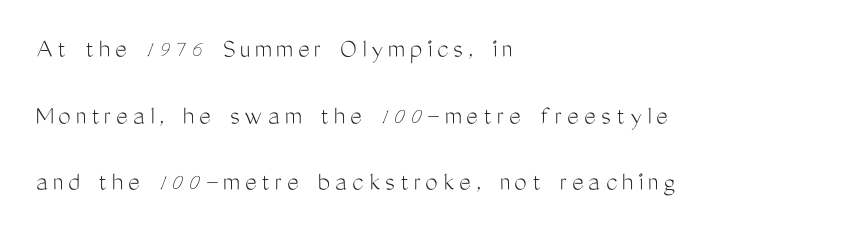
The image shows 28 px light, condensed sans-serif type, upright; set left-aligned, loose line spacing (2.38x), not underlined; medium stroke contrast and a medium x-height.
